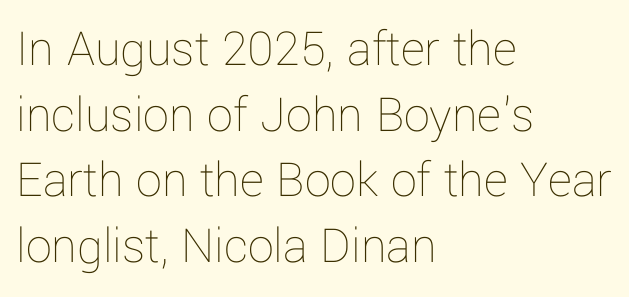
Q: Is the text bold? A: No.
Q: Is the text italic (slanted)? A: No, it is upright.
Q: Is the text underlined? A: No.
Q: How is the paragraph aligned? A: Left-aligned.
Q: Is the spacing between letters normal or unusually wide? A: Normal.
Q: Is the spacing between lines tight, normal or loose? A: Normal.
Q: Width (condensed, normal, or wide)? A: Normal.
Q: Stroke contrast? A: Low.
Q: x-height? A: Medium.
Q: Monospaced? A: No.
